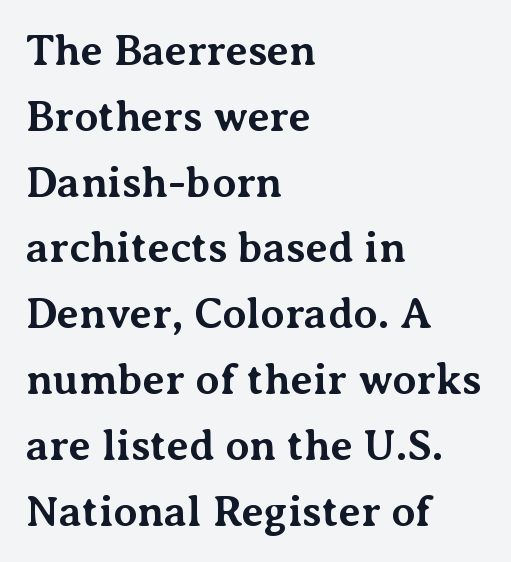
Q: Is the text bold? A: Yes.
Q: Is the text italic (slanted)? A: No, it is upright.
Q: Is the typeface a serif or a sans-serif typeface? A: Serif.
Q: Is the text underlined? A: No.
Q: How is the paragraph aligned? A: Left-aligned.
Q: Is the spacing between letters normal or unusually wide? A: Normal.
Q: Is the spacing between lines tight, normal or loose? A: Normal.
Q: Width (condensed, normal, or wide)? A: Normal.
Q: Stroke contrast? A: Medium.
Q: x-height? A: Medium.
Q: Monospaced? A: No.
